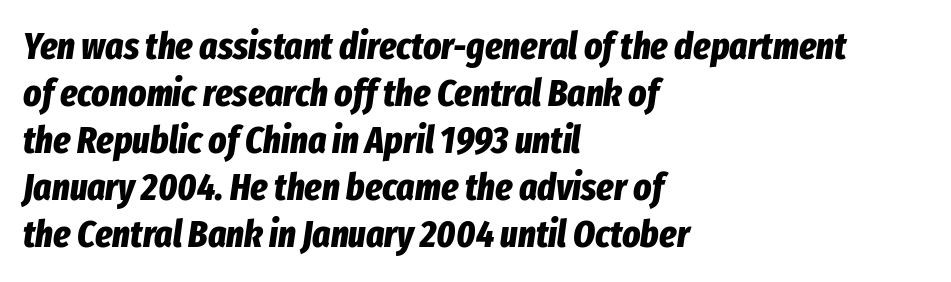
{"italic": "yes", "lean": "right", "slant_degrees": 8, "bold": "yes", "weight": "bold", "width": "condensed", "stroke_contrast": "low", "x_height": "medium", "monospaced": "no", "underline": "no", "align": "left", "line_spacing_ratio": 1.24, "letter_spacing": "normal", "letter_spacing_em": 0.0, "glyph_px": 38}
